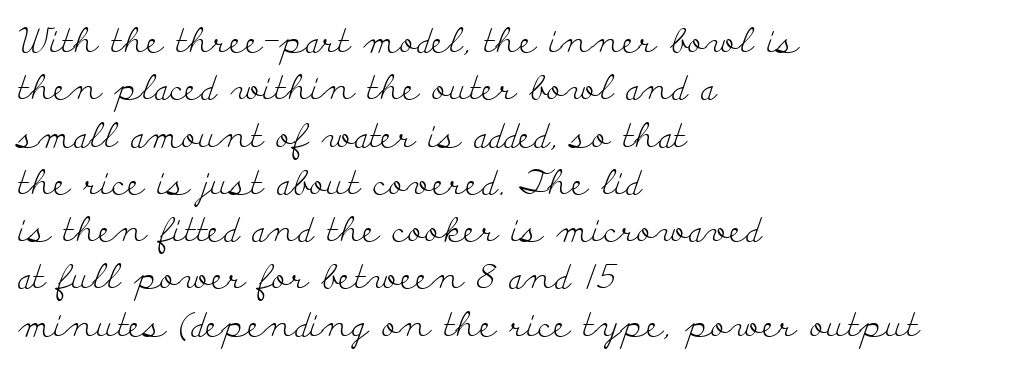
The rendering anchors every line to the left-hand side. Horizontal bands of white between lines are of average thickness. Proportional: the letters do not fall into vertical columns.
